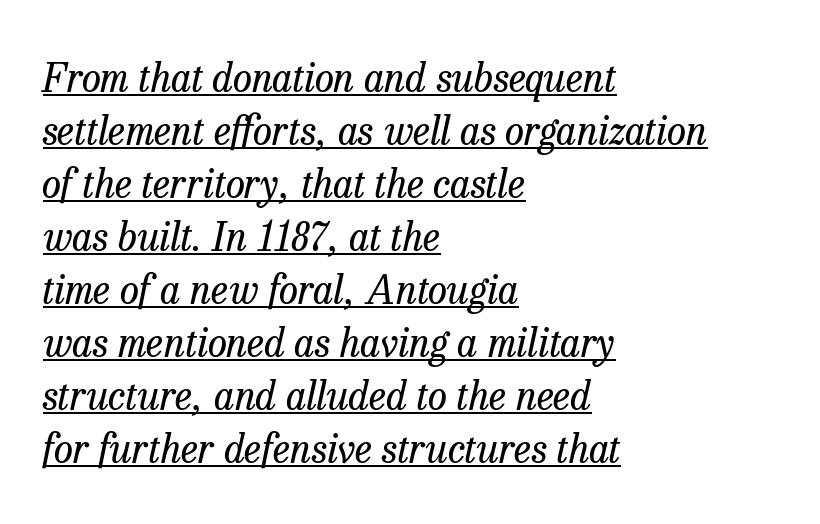
Q: Is the text bold? A: No.
Q: Is the text italic (slanted)? A: Yes, it leans right by about 13 degrees.
Q: Is the typeface a serif or a sans-serif typeface? A: Serif.
Q: Is the text underlined? A: Yes.
Q: How is the paragraph aligned? A: Left-aligned.
Q: Is the spacing between letters normal or unusually wide? A: Normal.
Q: Is the spacing between lines tight, normal or loose? A: Normal.
Q: Width (condensed, normal, or wide)? A: Normal.
Q: Stroke contrast? A: Low.
Q: x-height? A: Medium.
Q: Monospaced? A: No.
